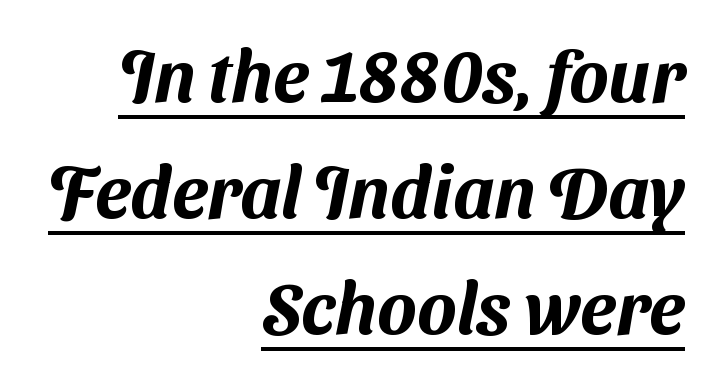
Is there an underline? Yes — a line sits under the letters. Do the characters align in a grid? No, the font is proportional. Tracking here is standard; glyphs follow each other at the usual distance. The lines in this sample share a right terminus and differ only in where they begin. Are there feet on the stems? There aren't — it's a sans. Regarding leading, the lines here are spaced in the standard way.
